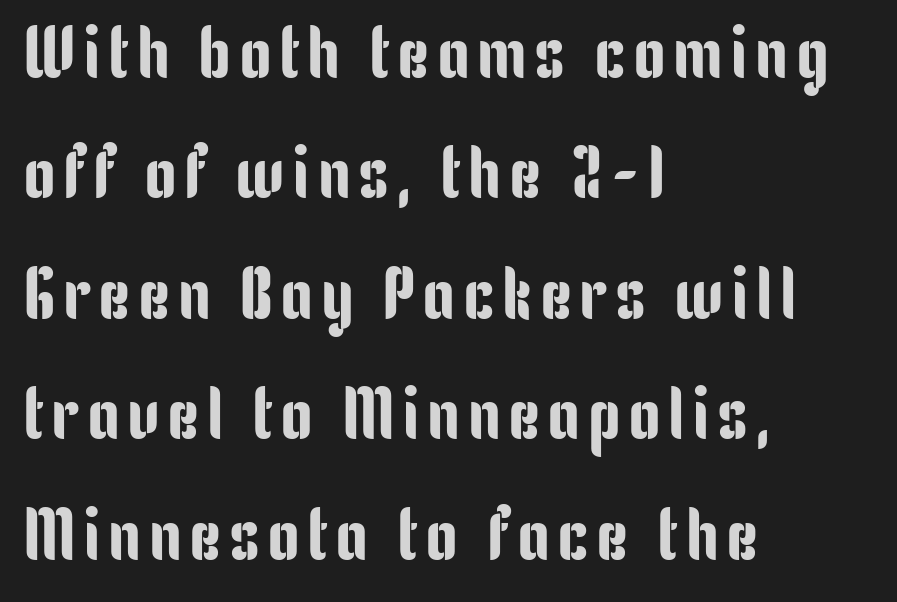
The image shows 73 px condensed sans-serif type, upright; set left-aligned, normal line spacing (1.65x), not underlined; low stroke contrast and a medium x-height.
